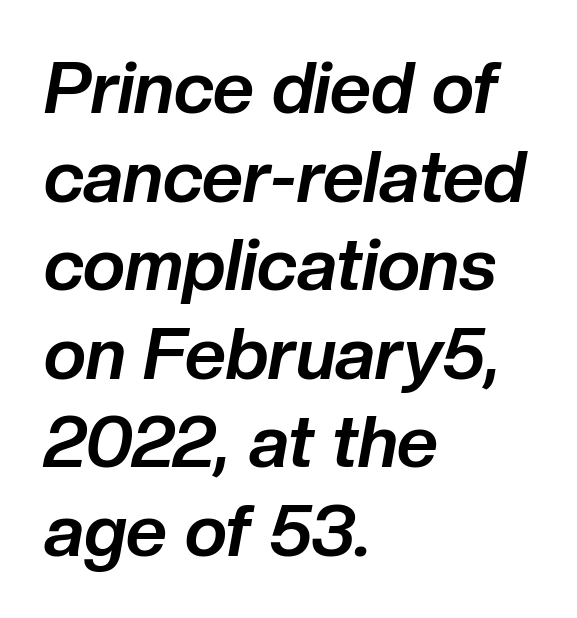
The image shows 72 px bold type, italic (leaning right); set left-aligned, line spacing 1.23x, normal letter spacing, not underlined; low stroke contrast and a medium x-height.
